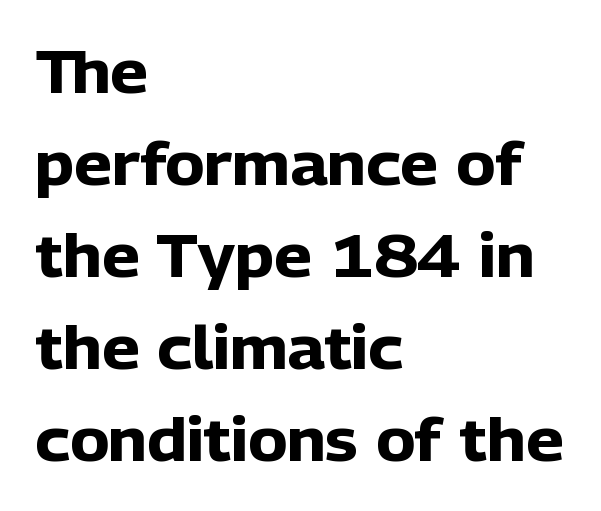
Summary of weight: heavy, a full bold. The rendering keeps characters at their native spacing. It's the straight-up-and-down kind of type. Descender tails drop into unmarked territory. Reading down the column, the eye jumps a familiar distance to each next line.
